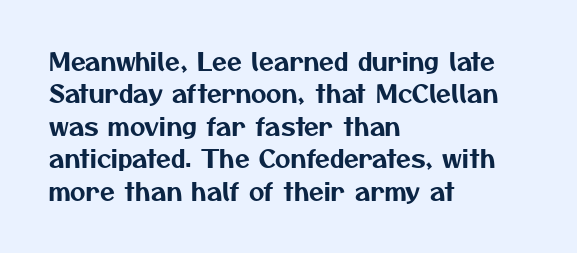
Notice how the passage keeps a crisp vertical edge on the left only. Descenders are the only things crossing below the line. Glyph-to-glyph distance matches everyday printed text. A normal amount of white space separates one row of letters from the next.
